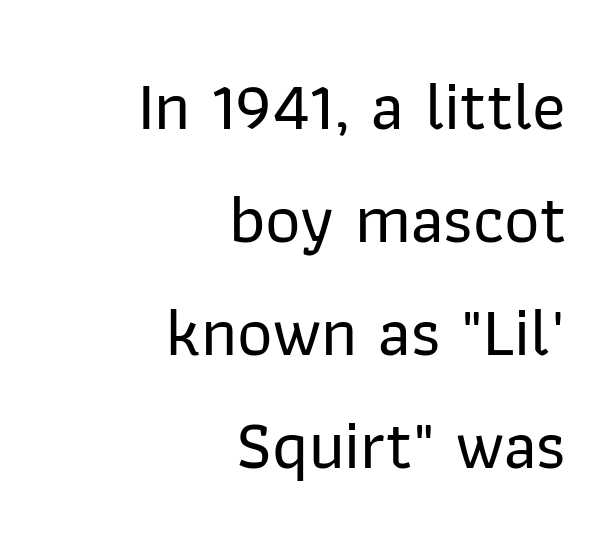
Q: Is the text italic (slanted)? A: No, it is upright.
Q: Is the typeface a serif or a sans-serif typeface? A: Sans-serif.
Q: Is the text underlined? A: No.
Q: How is the paragraph aligned? A: Right-aligned.
Q: Is the spacing between letters normal or unusually wide? A: Normal.
Q: Is the spacing between lines tight, normal or loose? A: Normal.
Q: Width (condensed, normal, or wide)? A: Normal.
Q: Stroke contrast? A: Low.
Q: x-height? A: Medium.
Q: Monospaced? A: No.
